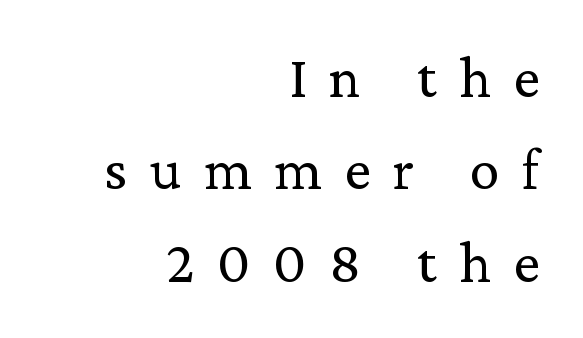
Q: Is the text bold? A: No.
Q: Is the text italic (slanted)? A: No, it is upright.
Q: Is the typeface a serif or a sans-serif typeface? A: Serif.
Q: Is the text underlined? A: No.
Q: How is the paragraph aligned? A: Right-aligned.
Q: Is the spacing between letters normal or unusually wide? A: Unusually wide.
Q: Is the spacing between lines tight, normal or loose? A: Normal.
Q: Width (condensed, normal, or wide)? A: Normal.
Q: Stroke contrast? A: Low.
Q: x-height? A: Medium.
Q: Monospaced? A: No.
